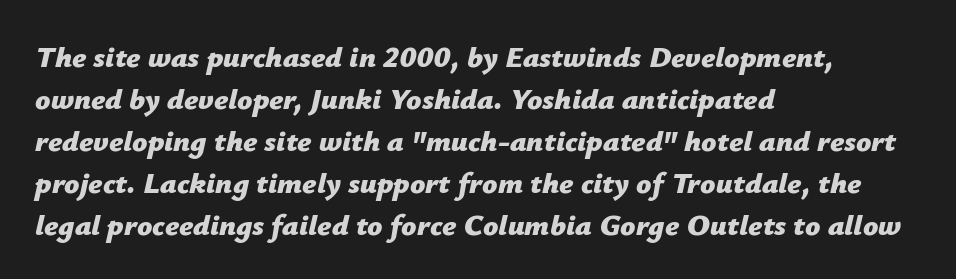
{"italic": "yes", "lean": "right", "slant_degrees": 12, "bold": "yes", "weight": "bold", "width": "normal", "stroke_contrast": "low", "x_height": "medium", "monospaced": "no", "underline": "no", "align": "left", "line_spacing": "normal", "line_spacing_ratio": 1.4, "letter_spacing": "normal", "letter_spacing_em": 0.0, "glyph_px": 30}
